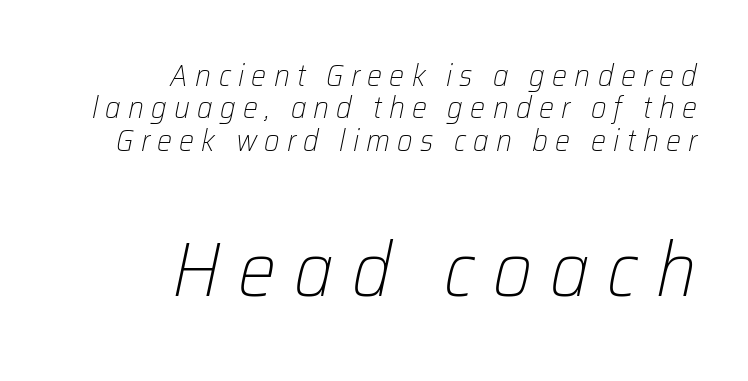
Q: Is the text bold? A: No.
Q: Is the text italic (slanted)? A: Yes, it leans right by about 12 degrees.
Q: Is the text underlined? A: No.
Q: How is the paragraph aligned? A: Right-aligned.
Q: Is the spacing between letters normal or unusually wide? A: Unusually wide.
Q: Is the spacing between lines tight, normal or loose? A: Tight.
Q: Which block of text is set in a larger size, the first (top) or the second (bottom)? A: The second (bottom) one.
Q: Width (condensed, normal, or wide)? A: Normal.
Q: Stroke contrast? A: Low.
Q: x-height? A: Medium.
Q: Monospaced? A: No.
